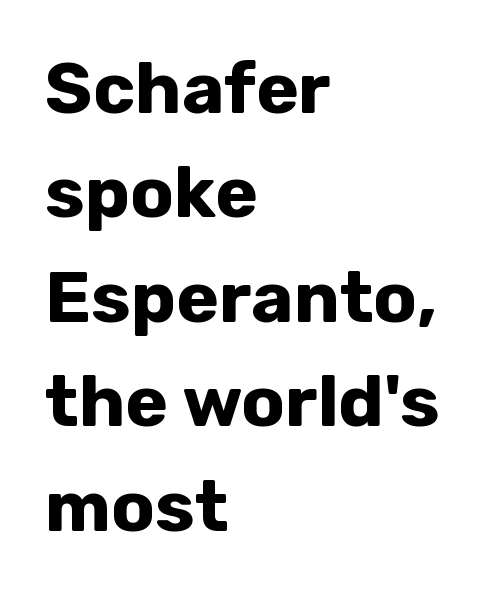
Q: Is the text bold? A: Yes.
Q: Is the text italic (slanted)? A: No, it is upright.
Q: Is the typeface a serif or a sans-serif typeface? A: Sans-serif.
Q: Is the text underlined? A: No.
Q: How is the paragraph aligned? A: Left-aligned.
Q: Is the spacing between letters normal or unusually wide? A: Normal.
Q: Is the spacing between lines tight, normal or loose? A: Normal.
Q: Width (condensed, normal, or wide)? A: Normal.
Q: Stroke contrast? A: Low.
Q: x-height? A: Medium.
Q: Monospaced? A: No.
